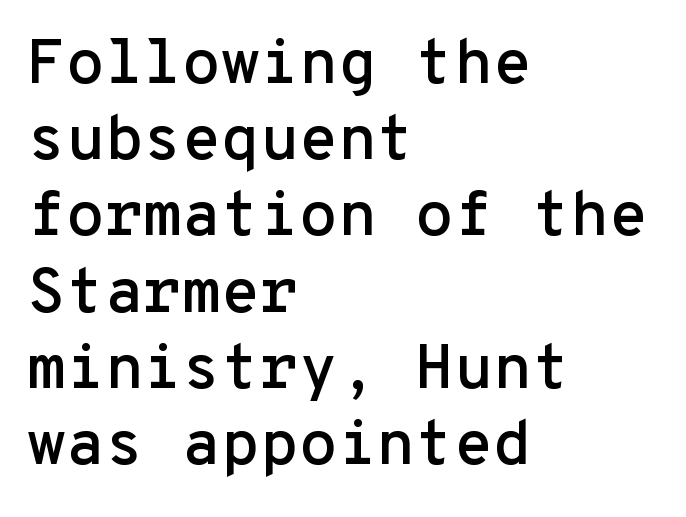
Q: Is the text italic (slanted)? A: No, it is upright.
Q: Is the typeface a serif or a sans-serif typeface? A: Sans-serif.
Q: Is the text underlined? A: No.
Q: How is the paragraph aligned? A: Left-aligned.
Q: Is the spacing between letters normal or unusually wide? A: Normal.
Q: Width (condensed, normal, or wide)? A: Normal.
Q: Stroke contrast? A: Low.
Q: x-height? A: Medium.
Q: Monospaced? A: Yes.
